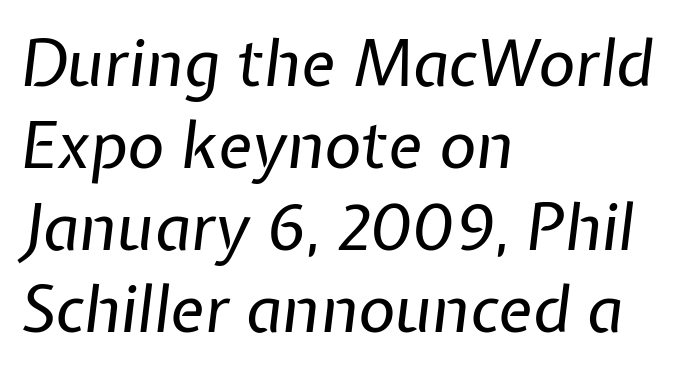
Q: Is the text bold? A: No.
Q: Is the text italic (slanted)? A: Yes, it leans right by about 7 degrees.
Q: Is the text underlined? A: No.
Q: How is the paragraph aligned? A: Left-aligned.
Q: Is the spacing between letters normal or unusually wide? A: Normal.
Q: Is the spacing between lines tight, normal or loose? A: Normal.
Q: Width (condensed, normal, or wide)? A: Normal.
Q: Stroke contrast? A: Low.
Q: x-height? A: Medium.
Q: Monospaced? A: No.
